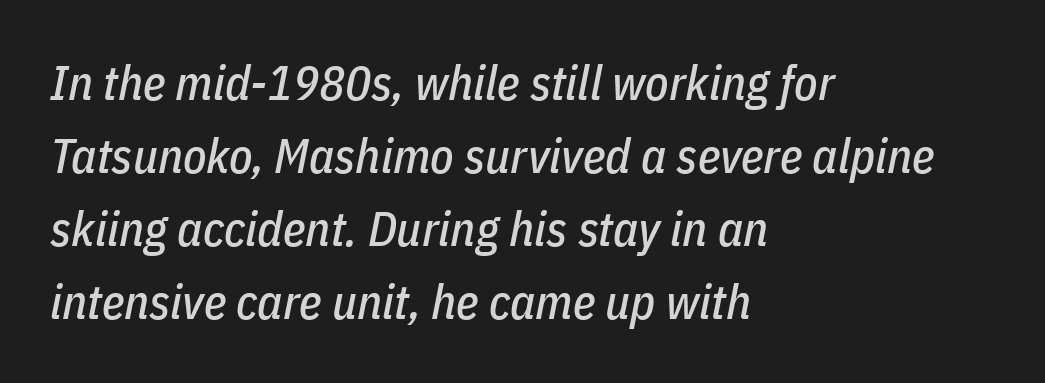
The image shows 48 px condensed type, italic (leaning right); set left-aligned, normal line spacing (1.52x), normal letter spacing, not underlined; low stroke contrast and a medium x-height.
